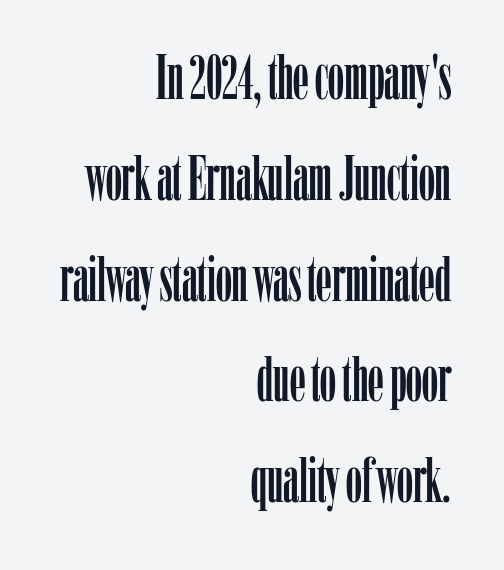
{"serif": "yes", "italic": "no", "width": "condensed", "stroke_contrast": "low", "x_height": "medium", "monospaced": "no", "underline": "no", "align": "right", "line_spacing": "normal", "line_spacing_ratio": 1.6, "letter_spacing": "normal", "letter_spacing_em": 0.0, "glyph_px": 63}
